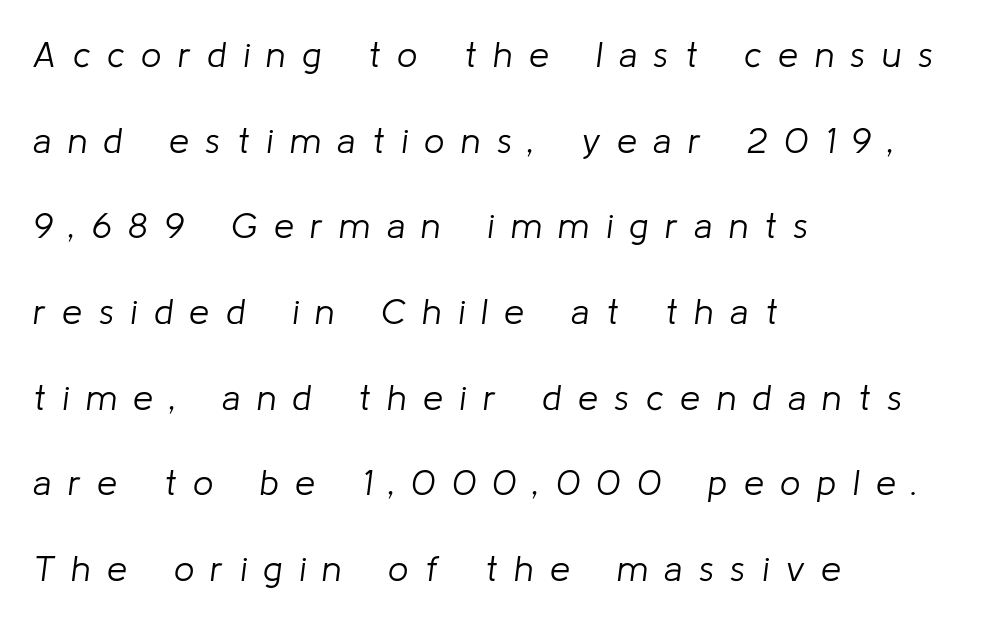
The typesetting does not lean heavy: it is not bold. The text block is weighted toward the left margin, trailing off unevenly rightward. The rendering inserts visible extra space after every character. Here the designer chose a conventional face with non-uniform glyph widths.
